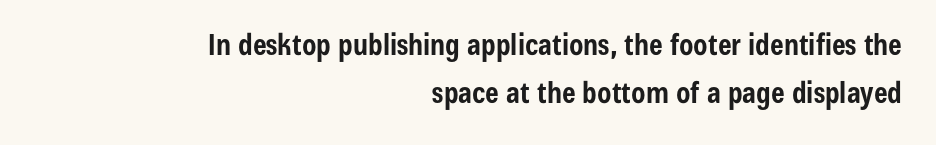
The image shows 29 px bold, condensed sans-serif type, upright; set right-aligned, normal line spacing (1.67x), normal letter spacing, not underlined; low stroke contrast and a medium x-height.
